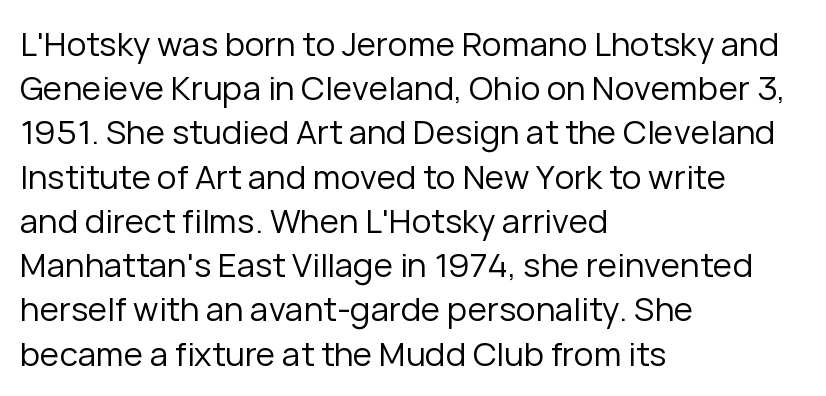
The lettering holds an erect, upright posture throughout. To sum up the face: it is a sans, with no serifs. The strokes carry an ordinary text weight at most. Clear beneath every line of the passage. Vertically, the passage feels balanced, rows spaced as you'd expect.
